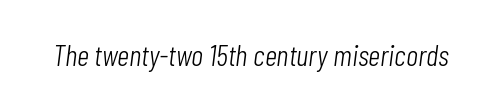
{"italic": "yes", "lean": "right", "slant_degrees": 7, "bold": "no", "weight": "light", "width": "condensed", "stroke_contrast": "low", "x_height": "medium", "monospaced": "no", "underline": "no", "letter_spacing": "normal", "letter_spacing_em": 0.0, "glyph_px": 30}
